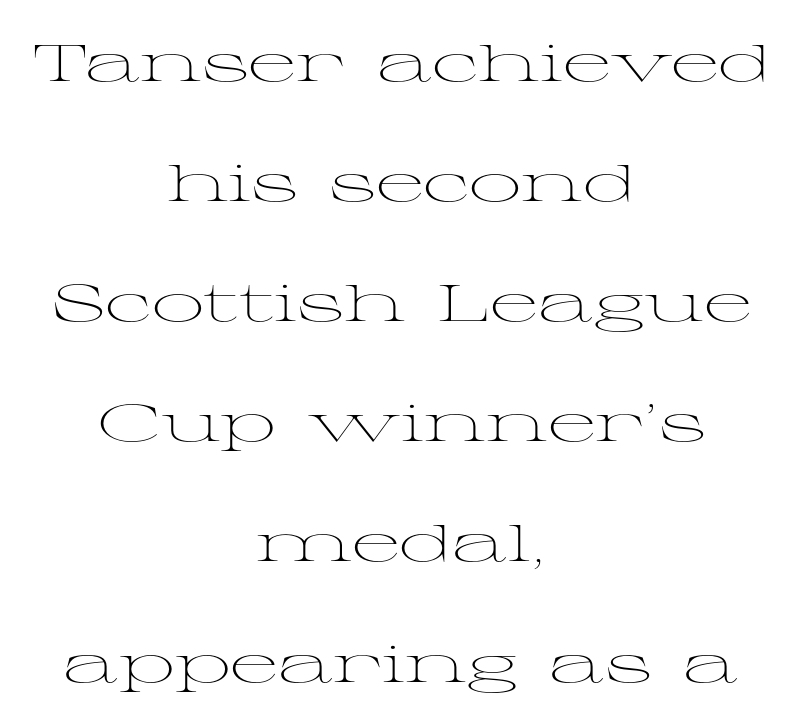
Posture: vertical. You can tell from the footed stems that serif type was used. Think standard paragraph weight, or any step lighter than that. The zone under the glyphs is completely vacant. The letters sit at their default tracking, neither squeezed nor spread.
